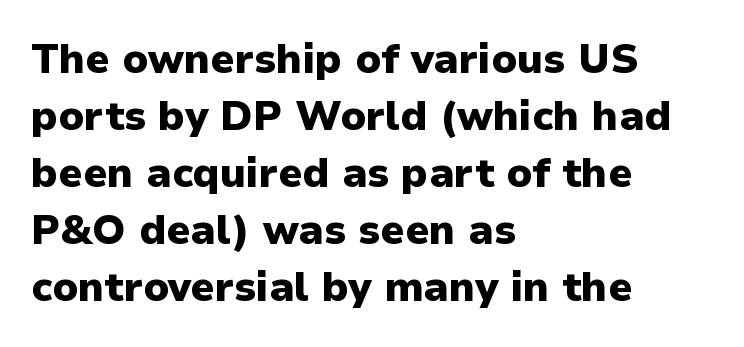
Q: Is the text bold? A: Yes.
Q: Is the text italic (slanted)? A: No, it is upright.
Q: Is the typeface a serif or a sans-serif typeface? A: Sans-serif.
Q: Is the text underlined? A: No.
Q: How is the paragraph aligned? A: Left-aligned.
Q: Is the spacing between letters normal or unusually wide? A: Normal.
Q: Is the spacing between lines tight, normal or loose? A: Normal.
Q: Width (condensed, normal, or wide)? A: Normal.
Q: Stroke contrast? A: Low.
Q: x-height? A: Medium.
Q: Monospaced? A: No.
